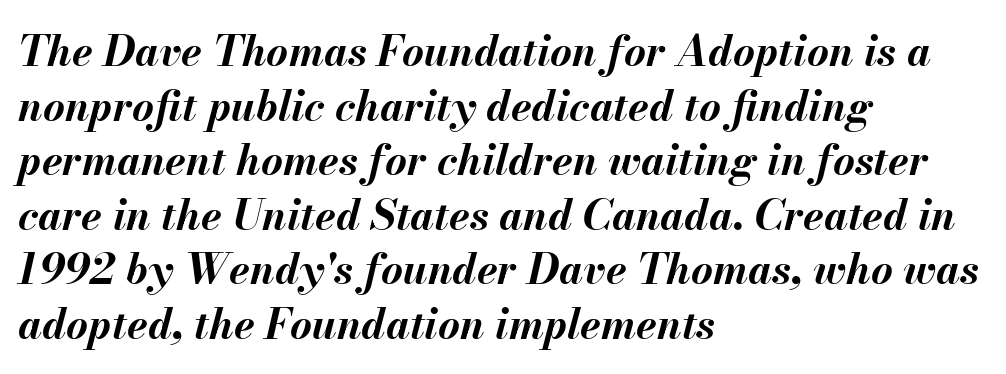
Style check: oblique. Summary of vertical rhythm: regular, with standard interline spacing. What stands out about the letter spacing? Nothing — it is the standard amount. Bold? Absolutely — the strokes are thick and heavy.
